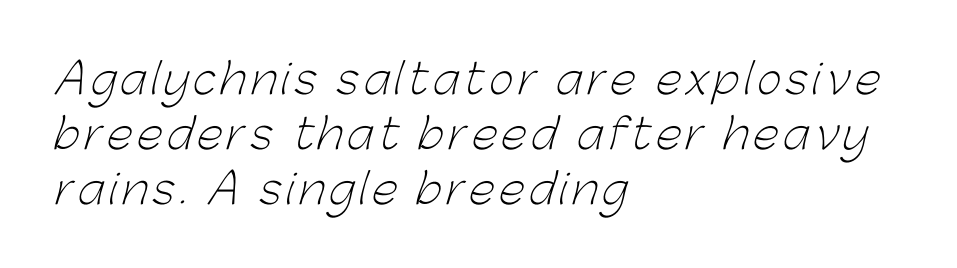
Q: Is the text bold? A: No.
Q: Is the typeface a serif or a sans-serif typeface? A: Sans-serif.
Q: Is the text underlined? A: No.
Q: How is the paragraph aligned? A: Left-aligned.
Q: Is the spacing between lines tight, normal or loose? A: Normal.
Q: Width (condensed, normal, or wide)? A: Normal.
Q: Stroke contrast? A: Low.
Q: x-height? A: Medium.
Q: Monospaced? A: No.
